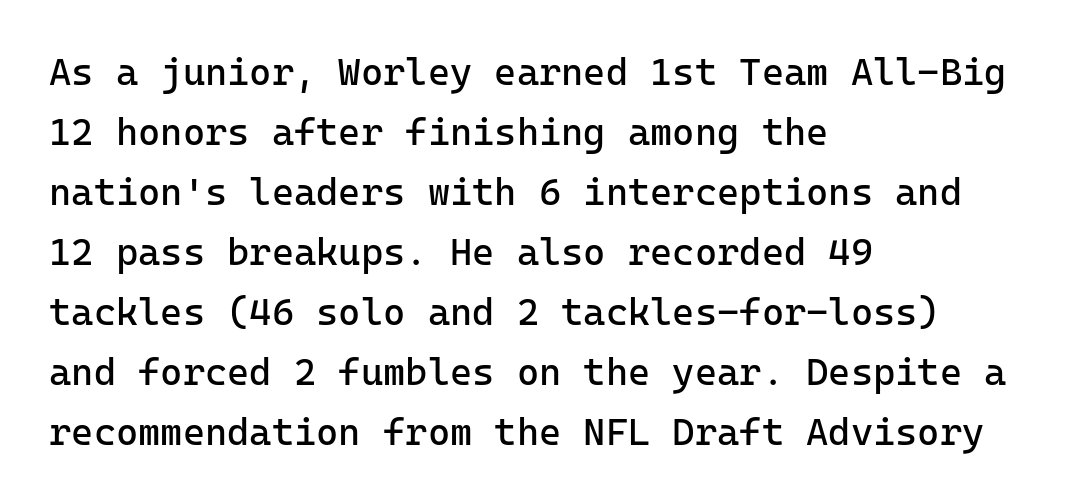
Stroke terminals: plain, sans-serif. Each word holds together tightly as a unit, with standard inter-letter gaps. Words float on clear page, feet unadorned. A typesetter would call this monospace, since all characters share one set width. No chunkiness to these letters — they're not bold. Whoever set this chose a conventional vertical rhythm.
